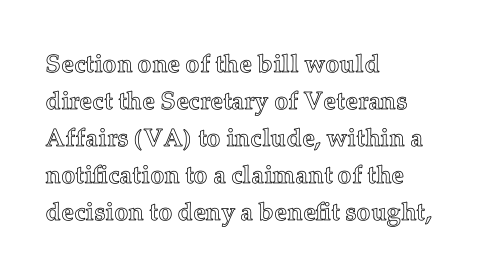
The image shows 25 px text type, upright; set left-aligned, normal line spacing (1.48x), normal letter spacing, not underlined.
